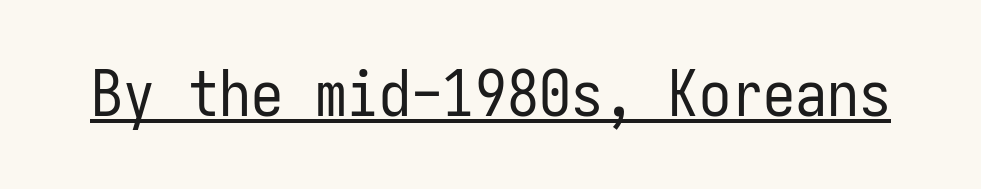
The image shows 64 px regular-weight, condensed sans-serif type, upright, monospaced; set normal letter spacing, underlined; low stroke contrast and a medium x-height.
